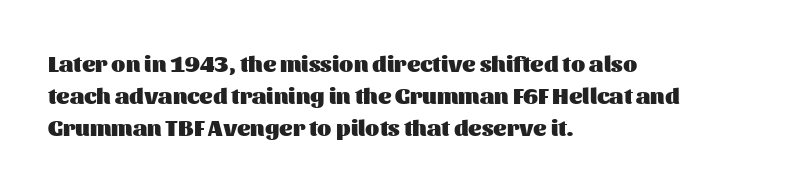
{"italic": "no", "bold": "yes", "underline": "no", "align": "left", "line_spacing": "normal", "line_spacing_ratio": 1.4, "letter_spacing": "normal", "letter_spacing_em": 0.0, "glyph_px": 23}
